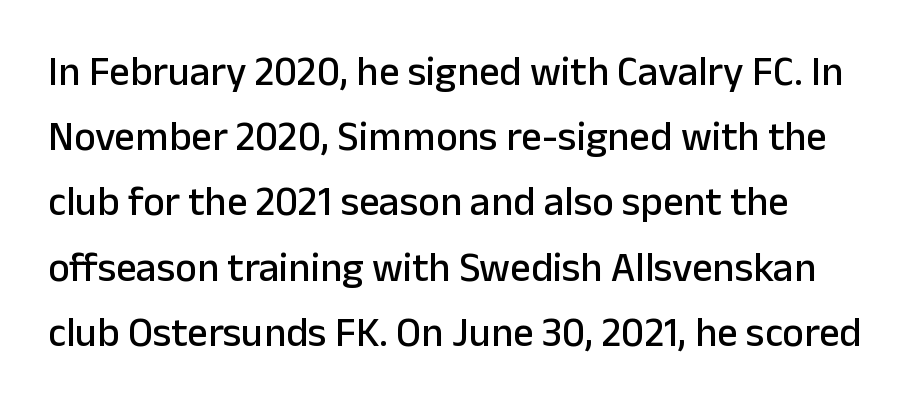
{"serif": "no", "italic": "no", "width": "normal", "stroke_contrast": "low", "x_height": "medium", "monospaced": "no", "underline": "no", "line_spacing": "normal", "line_spacing_ratio": 1.59, "letter_spacing": "normal", "letter_spacing_em": 0.0, "glyph_px": 41}
